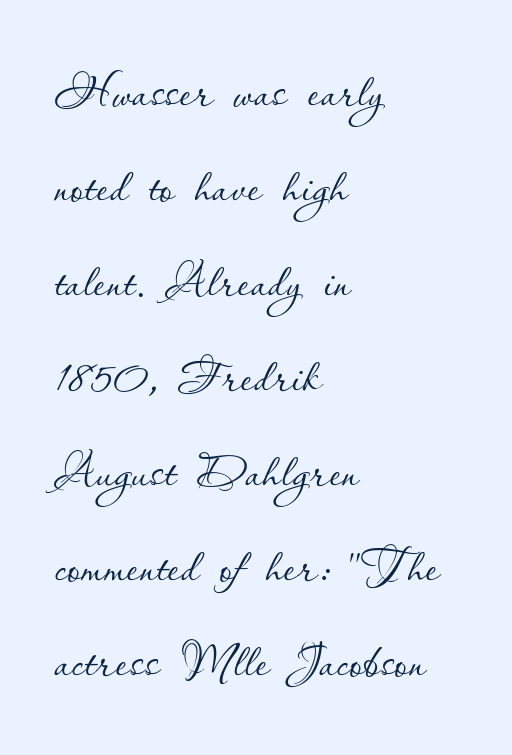
{"bold": "no", "weight": "thin", "width": "normal", "stroke_contrast": "low", "x_height": "small", "monospaced": "no", "underline": "no", "align": "left", "line_spacing": "normal", "line_spacing_ratio": 1.44, "letter_spacing": "normal", "letter_spacing_em": 0.0, "glyph_px": 66}
